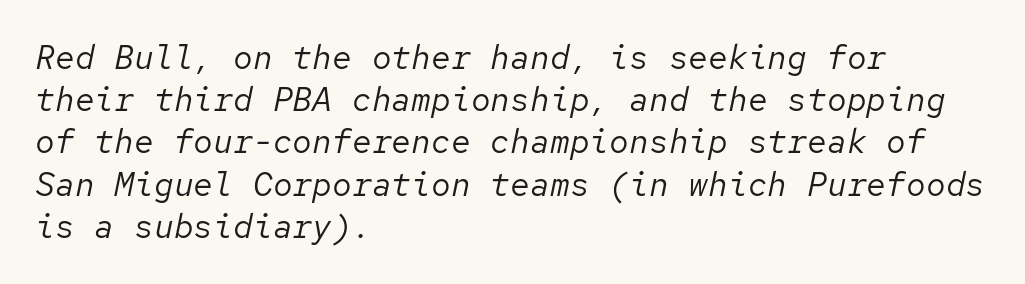
{"italic": "yes", "lean": "right", "slant_degrees": 12, "bold": "no", "weight": "regular", "width": "normal", "stroke_contrast": "low", "x_height": "medium", "monospaced": "yes", "underline": "no", "align": "left", "line_spacing": "normal", "line_spacing_ratio": 1.28, "letter_spacing": "normal", "letter_spacing_em": 0.0, "glyph_px": 33}
